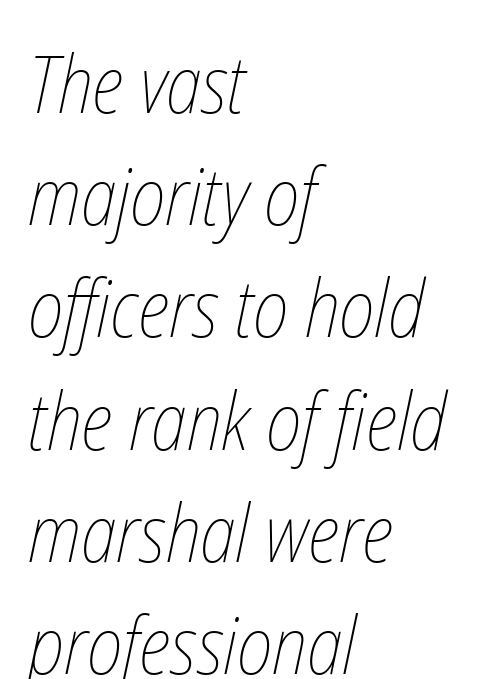
Q: Is the text bold? A: No.
Q: Is the text underlined? A: No.
Q: How is the paragraph aligned? A: Left-aligned.
Q: Is the spacing between letters normal or unusually wide? A: Normal.
Q: Is the spacing between lines tight, normal or loose? A: Normal.
Q: Width (condensed, normal, or wide)? A: Condensed.
Q: Stroke contrast? A: Low.
Q: x-height? A: Medium.
Q: Monospaced? A: No.
